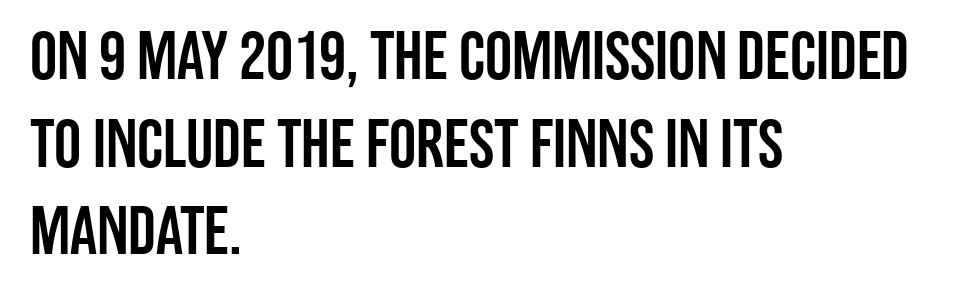
Q: Is the text italic (slanted)? A: No, it is upright.
Q: Is the typeface a serif or a sans-serif typeface? A: Sans-serif.
Q: Is the text underlined? A: No.
Q: How is the paragraph aligned? A: Left-aligned.
Q: Is the spacing between letters normal or unusually wide? A: Normal.
Q: Is the spacing between lines tight, normal or loose? A: Normal.
Q: Width (condensed, normal, or wide)? A: Condensed.
Q: Stroke contrast? A: Low.
Q: x-height? A: Large.
Q: Monospaced? A: No.
